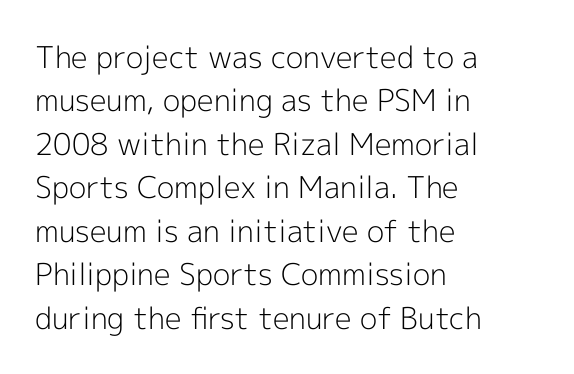
{"serif": "no", "italic": "no", "bold": "no", "weight": "light", "width": "normal", "x_height": "medium", "monospaced": "no", "underline": "no", "align": "left", "line_spacing": "normal", "line_spacing_ratio": 1.45, "letter_spacing": "normal", "letter_spacing_em": 0.0, "glyph_px": 30}
